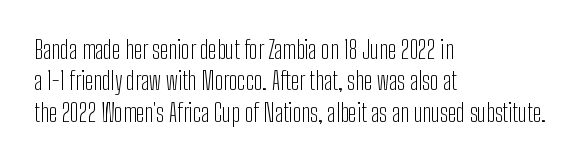
No letter is thick-stroked: the sample isn't bold. This is roman type, the default non-slanted kind. One glance says typical: line gaps are just what's usual. Plain, unruled lines of type. This sample is left-justified, so line endings fall wherever the words run out.
